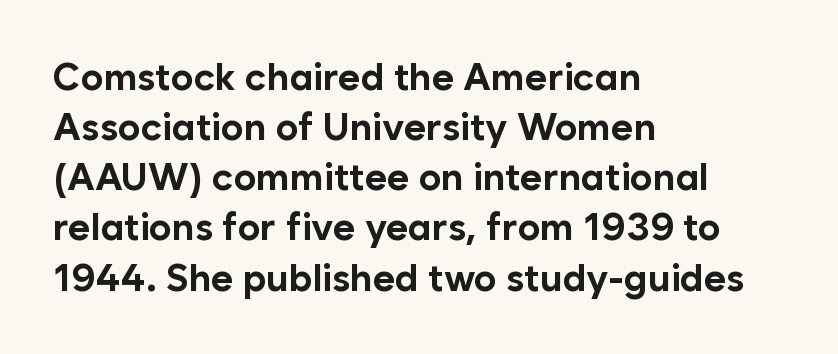
The typesetter chose a ragged-right arrangement here. Notice how descenders clear the ascenders below comfortably — that's standard leading. Rule under the text: the space is simply empty. Heavy-handed strokes throughout: this text is bold. The face used here is rendered with its standard letterfit.
